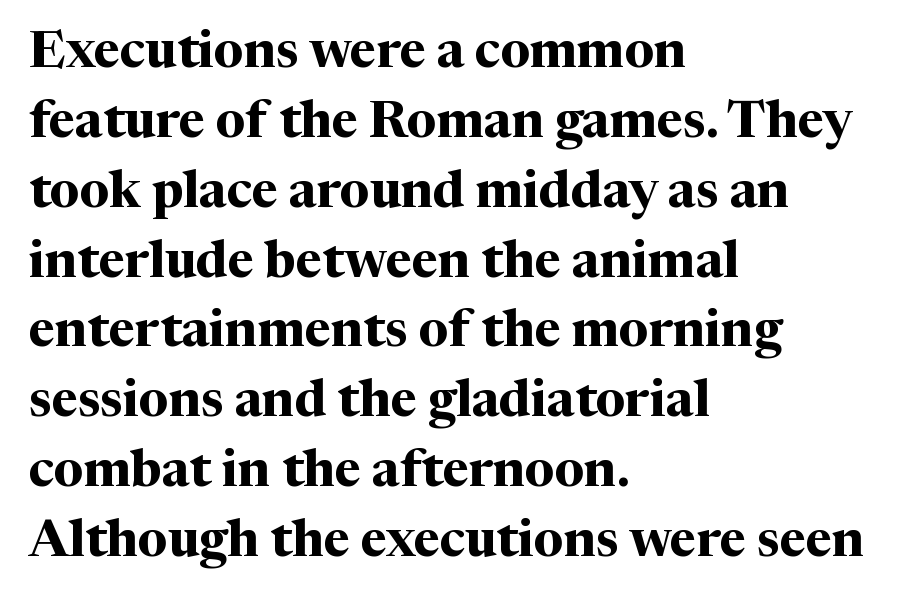
Q: Is the text bold? A: Yes.
Q: Is the text italic (slanted)? A: No, it is upright.
Q: Is the typeface a serif or a sans-serif typeface? A: Serif.
Q: Is the text underlined? A: No.
Q: How is the paragraph aligned? A: Left-aligned.
Q: Is the spacing between letters normal or unusually wide? A: Normal.
Q: Is the spacing between lines tight, normal or loose? A: Normal.
Q: Width (condensed, normal, or wide)? A: Normal.
Q: Stroke contrast? A: Medium.
Q: x-height? A: Medium.
Q: Monospaced? A: No.
